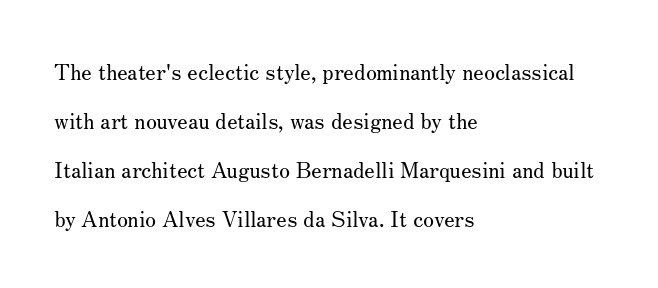
{"italic": "no", "bold": "no", "underline": "no", "align": "left", "line_spacing": "loose", "line_spacing_ratio": 2.22, "letter_spacing": "normal", "letter_spacing_em": 0.0, "glyph_px": 22}
